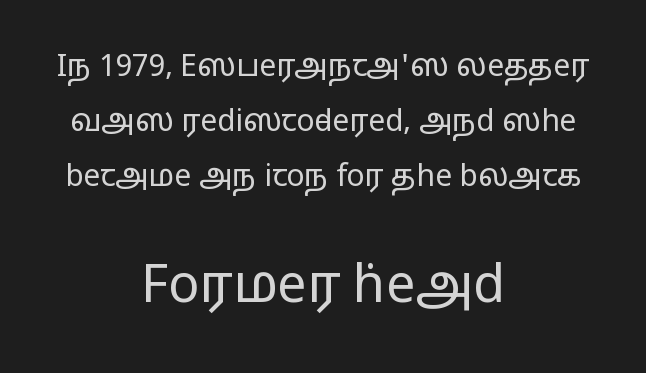
{"serif": "no", "italic": "no", "bold": "no", "weight": "regular", "width": "wide", "stroke_contrast": "low", "x_height": "medium", "monospaced": "no", "underline": "no", "align": "center", "line_spacing_ratio": 1.83, "letter_spacing": "normal", "letter_spacing_em": 0.0, "larger_block": "second", "size_ratio": 1.73, "glyph_px": 52}
